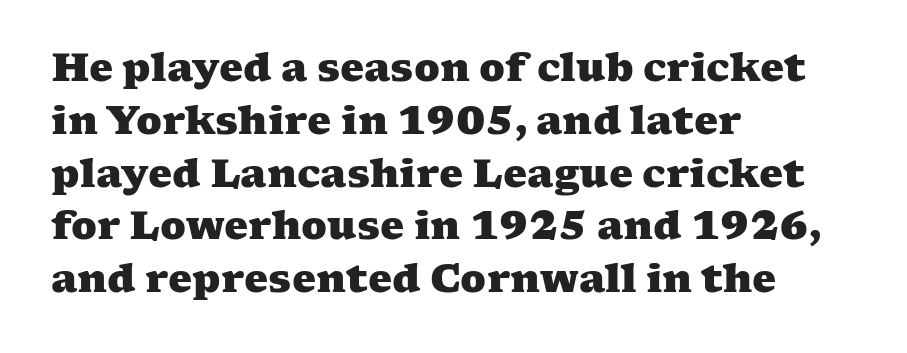
Summary of vertical rhythm: regular, with standard interline spacing. Which margin do the lines hug? The left one — the right edge is uneven. Pretty heavy lettering here — definitely bold. This sample has the flowing, uneven cadence of proportional lettering. Typographically, this falls in the serif category.
